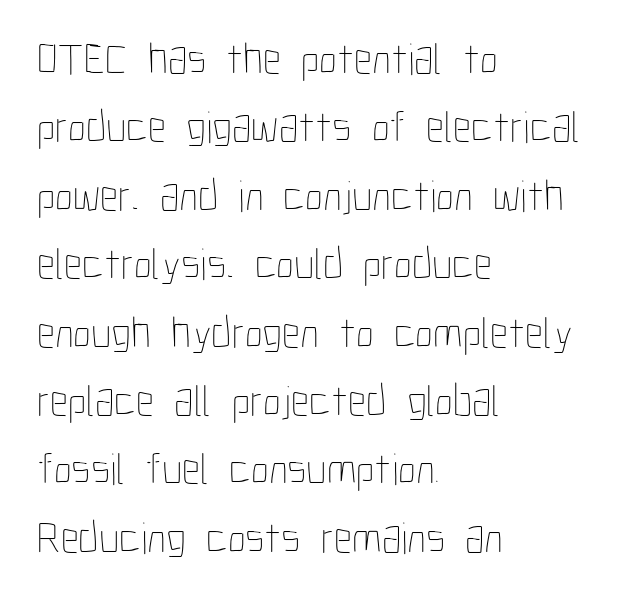
{"italic": "no", "bold": "no", "weight": "thin", "width": "condensed", "stroke_contrast": "low", "x_height": "medium", "monospaced": "no", "underline": "no", "align": "left", "line_spacing": "normal", "line_spacing_ratio": 1.52, "letter_spacing": "normal", "letter_spacing_em": 0.0, "glyph_px": 45}
